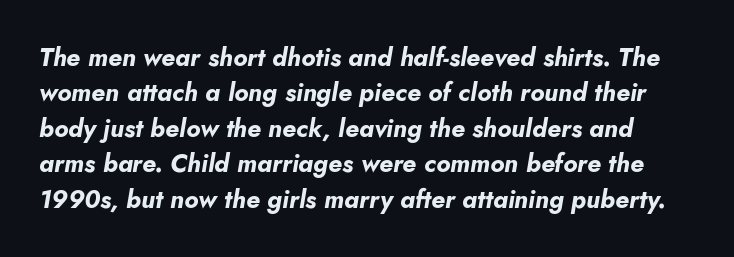
The image shows 25 px bold type, italic (leaning right); set normal line spacing (1.42x), normal letter spacing, not underlined.
